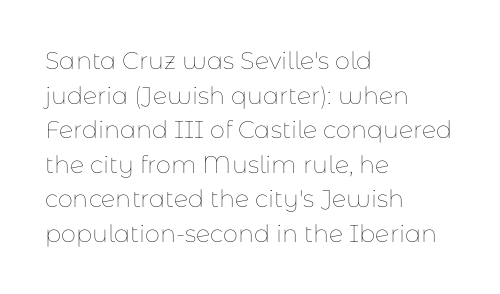
Q: Is the text bold? A: No.
Q: Is the text italic (slanted)? A: No, it is upright.
Q: Is the text underlined? A: No.
Q: How is the paragraph aligned? A: Left-aligned.
Q: Is the spacing between letters normal or unusually wide? A: Normal.
Q: Is the spacing between lines tight, normal or loose? A: Normal.
